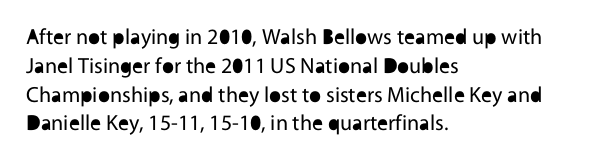
No extra ink here — the face is not bold. The ragged edge is on the right, which tells us the setting is flush left. Decoration check: the copy has no underline. Between one letter and the next there's only the usual sliver of space. No italicization has been applied; the sample stays upright. Successive baselines arrive at the customary interval.
